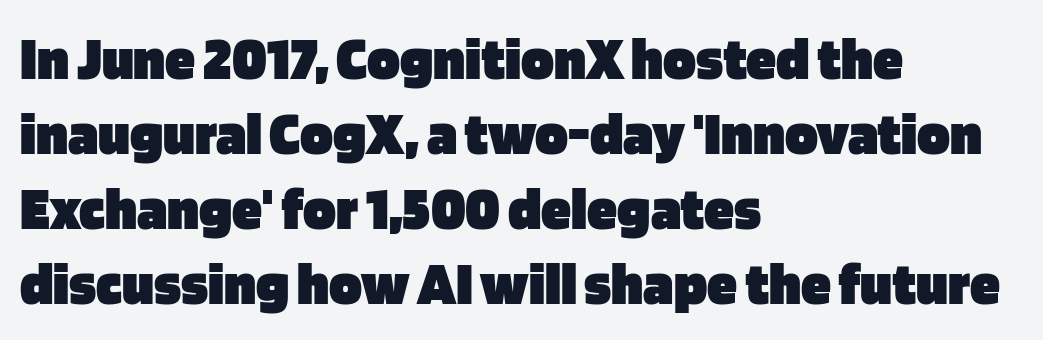
The image shows 61 px heavy sans-serif type, upright; set left-aligned, line spacing 1.23x, normal letter spacing, not underlined; low stroke contrast and a large x-height.
